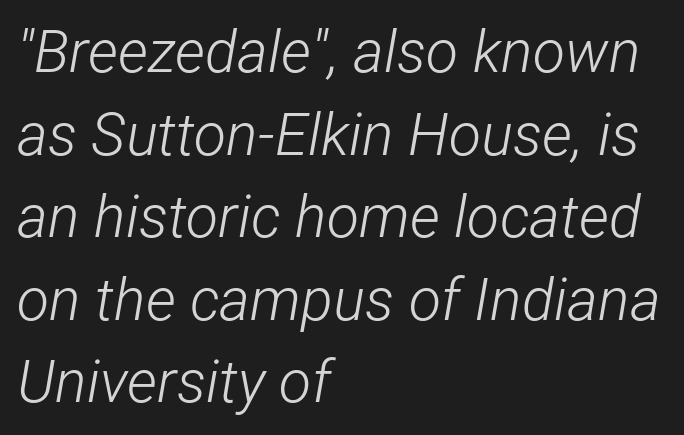
Q: Is the text bold? A: No.
Q: Is the text italic (slanted)? A: Yes, it leans right by about 12 degrees.
Q: Is the text underlined? A: No.
Q: How is the paragraph aligned? A: Left-aligned.
Q: Is the spacing between letters normal or unusually wide? A: Normal.
Q: Is the spacing between lines tight, normal or loose? A: Normal.
Q: Width (condensed, normal, or wide)? A: Condensed.
Q: Stroke contrast? A: Low.
Q: x-height? A: Medium.
Q: Monospaced? A: No.
